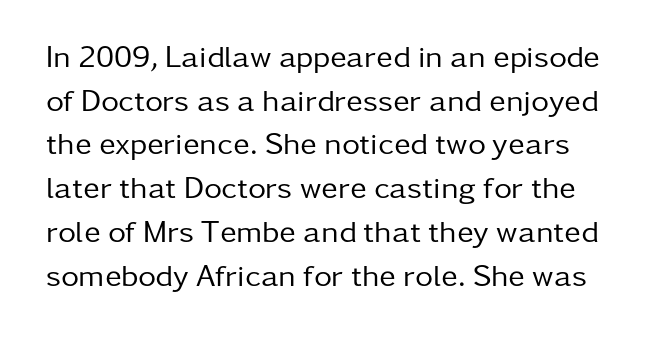
Q: Is the text bold? A: No.
Q: Is the text italic (slanted)? A: No, it is upright.
Q: Is the typeface a serif or a sans-serif typeface? A: Sans-serif.
Q: Is the text underlined? A: No.
Q: Is the spacing between letters normal or unusually wide? A: Normal.
Q: Is the spacing between lines tight, normal or loose? A: Normal.
Q: Width (condensed, normal, or wide)? A: Normal.
Q: Stroke contrast? A: Low.
Q: x-height? A: Medium.
Q: Monospaced? A: No.
